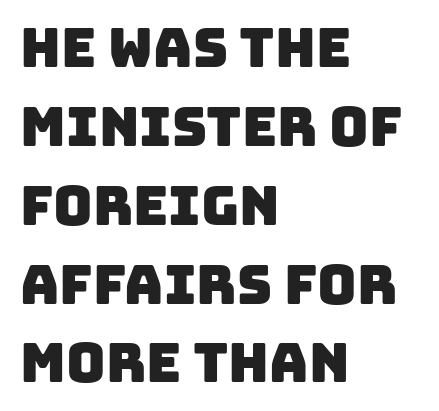
Q: Is the typeface a serif or a sans-serif typeface? A: Sans-serif.
Q: Is the text underlined? A: No.
Q: How is the paragraph aligned? A: Left-aligned.
Q: Is the spacing between letters normal or unusually wide? A: Normal.
Q: Is the spacing between lines tight, normal or loose? A: Normal.
Q: Width (condensed, normal, or wide)? A: Normal.
Q: Stroke contrast? A: Low.
Q: x-height? A: Large.
Q: Monospaced? A: No.
